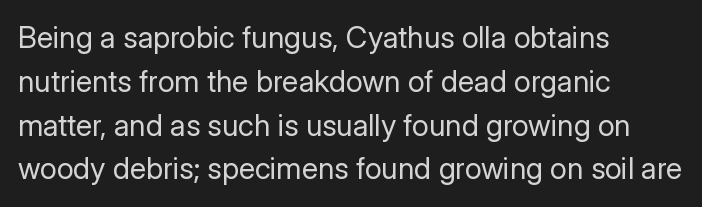
The lines are quadded left. The letters advance in unequal steps, a hallmark of proportional type. Tracking value appears to be zero — textbook default spacing. Compared with a typical body face, this is equally light or lighter still. Tall strokes in this sample are plumb rather than angled.
